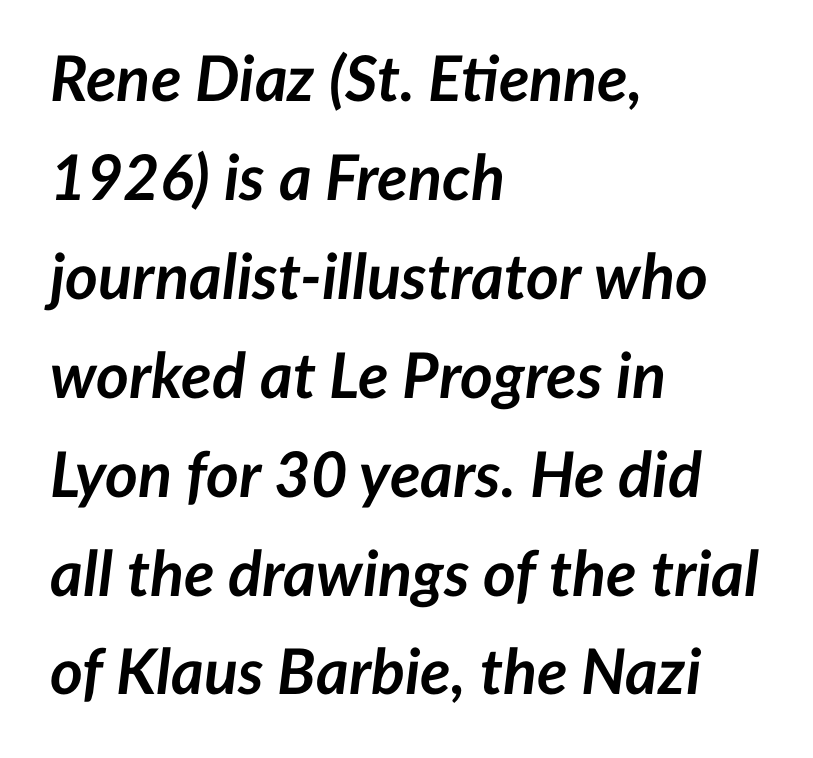
Q: Is the text bold? A: Yes.
Q: Is the text italic (slanted)? A: Yes, it leans right by about 7 degrees.
Q: Is the text underlined? A: No.
Q: How is the paragraph aligned? A: Left-aligned.
Q: Is the spacing between letters normal or unusually wide? A: Normal.
Q: Is the spacing between lines tight, normal or loose? A: Normal.
Q: Width (condensed, normal, or wide)? A: Normal.
Q: Stroke contrast? A: Low.
Q: x-height? A: Medium.
Q: Monospaced? A: No.
